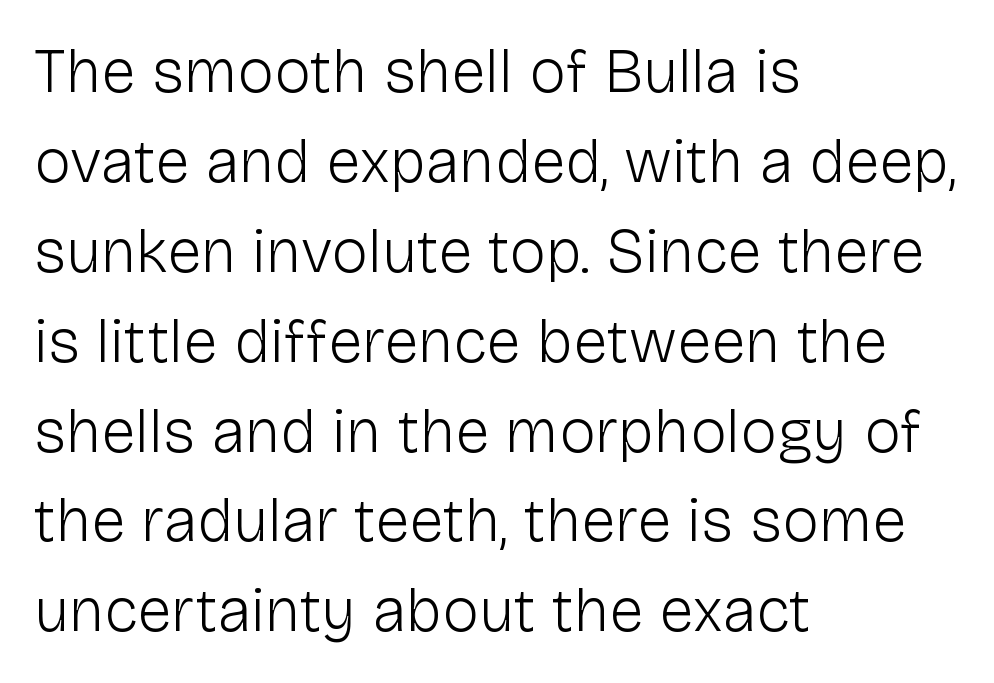
{"serif": "no", "italic": "no", "bold": "no", "weight": "light", "width": "normal", "stroke_contrast": "low", "x_height": "medium", "monospaced": "no", "underline": "no", "align": "left", "line_spacing": "normal", "line_spacing_ratio": 1.45, "letter_spacing": "normal", "letter_spacing_em": 0.0, "glyph_px": 62}
